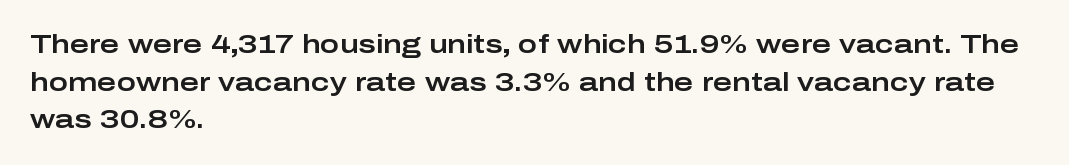
Q: Is the text italic (slanted)? A: No, it is upright.
Q: Is the text underlined? A: No.
Q: How is the paragraph aligned? A: Left-aligned.
Q: Is the spacing between letters normal or unusually wide? A: Normal.
Q: Is the spacing between lines tight, normal or loose? A: Normal.
